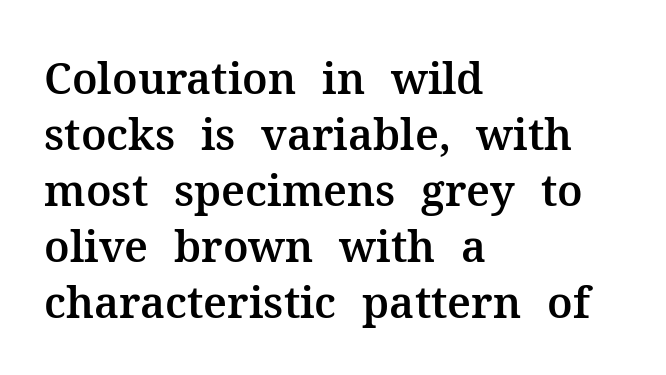
The image shows 43 px serif type, upright; set left-aligned, normal line spacing (1.3x), normal letter spacing, not underlined; medium stroke contrast and a medium x-height.
